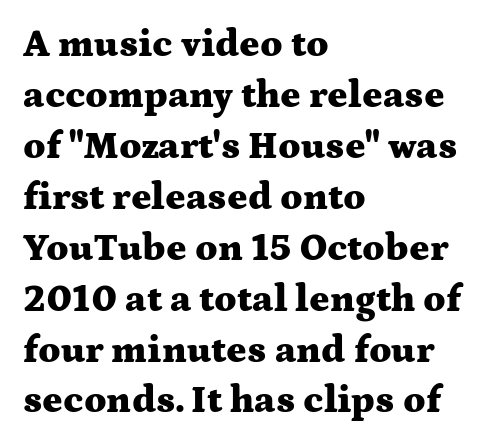
The image shows 38 px heavy, wide serif type, upright; set left-aligned, normal line spacing (1.34x), normal letter spacing, not underlined; medium stroke contrast and a medium x-height.
